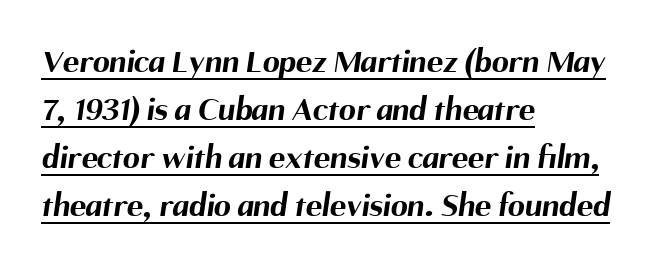
Q: Is the text bold? A: Yes.
Q: Is the typeface a serif or a sans-serif typeface? A: Sans-serif.
Q: Is the text underlined? A: Yes.
Q: How is the paragraph aligned? A: Left-aligned.
Q: Is the spacing between letters normal or unusually wide? A: Normal.
Q: Is the spacing between lines tight, normal or loose? A: Normal.
Q: Width (condensed, normal, or wide)? A: Normal.
Q: Stroke contrast? A: Medium.
Q: x-height? A: Medium.
Q: Monospaced? A: No.
